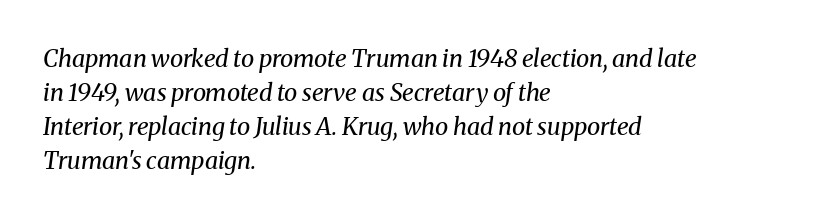
{"italic": "yes", "lean": "right", "slant_degrees": 8, "bold": "no", "underline": "no", "align": "left", "line_spacing": "normal", "line_spacing_ratio": 1.41, "letter_spacing": "normal", "letter_spacing_em": 0.0, "glyph_px": 24}
